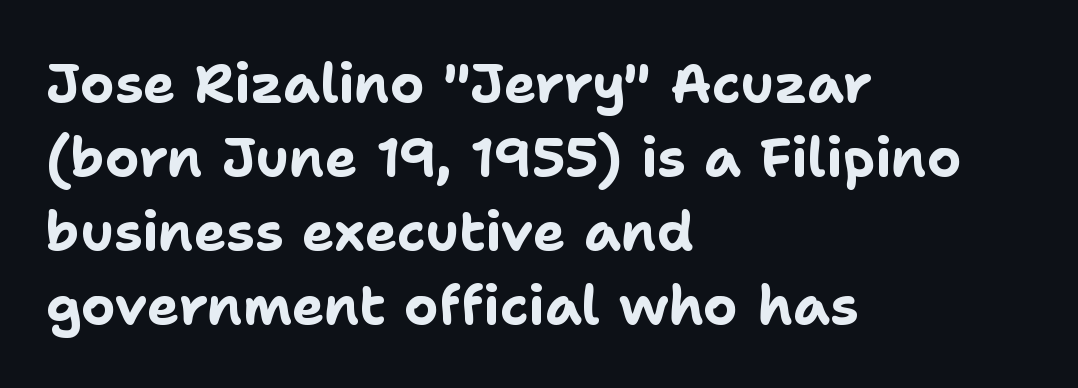
{"serif": "no", "italic": "no", "bold": "yes", "weight": "bold", "width": "normal", "stroke_contrast": "low", "x_height": "medium", "monospaced": "no", "underline": "no", "align": "left", "line_spacing": "normal", "line_spacing_ratio": 1.37, "letter_spacing": "normal", "letter_spacing_em": 0.0, "glyph_px": 54}
